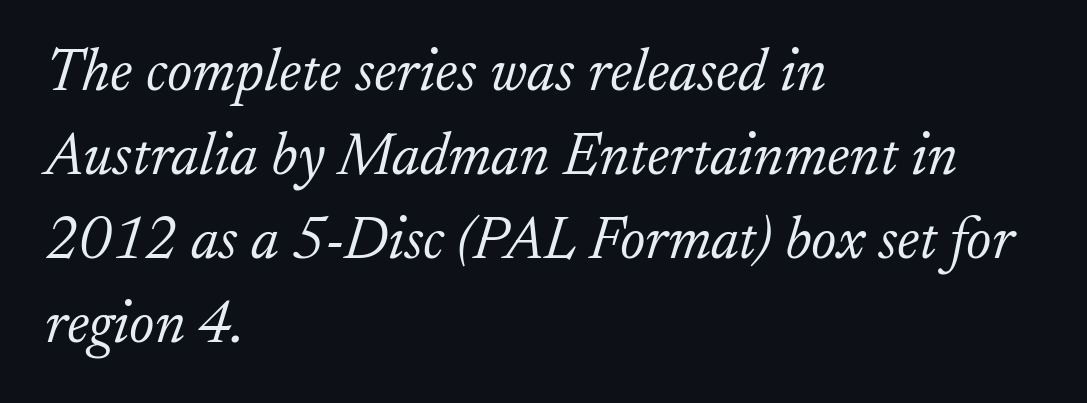
Q: Is the text bold? A: No.
Q: Is the text italic (slanted)? A: Yes, it leans right by about 17 degrees.
Q: Is the typeface a serif or a sans-serif typeface? A: Serif.
Q: Is the text underlined? A: No.
Q: How is the paragraph aligned? A: Left-aligned.
Q: Is the spacing between letters normal or unusually wide? A: Normal.
Q: Is the spacing between lines tight, normal or loose? A: Normal.
Q: Width (condensed, normal, or wide)? A: Normal.
Q: Stroke contrast? A: Low.
Q: x-height? A: Small.
Q: Monospaced? A: No.
